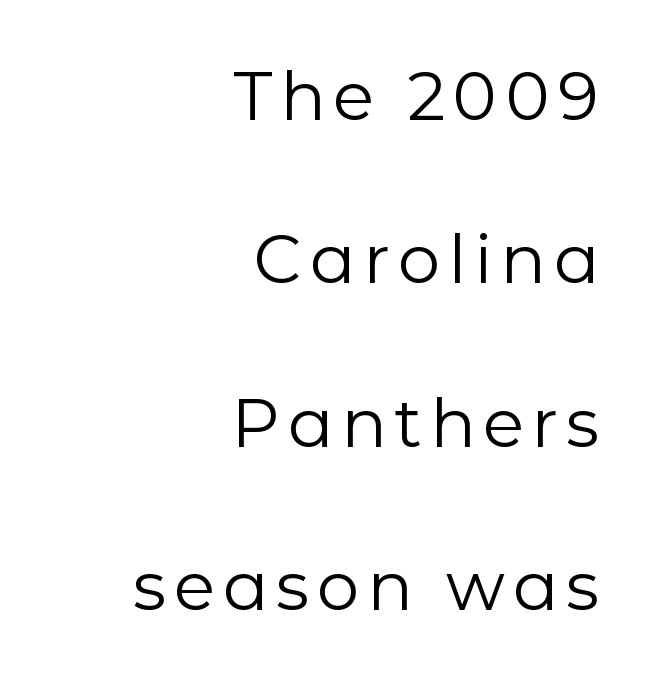
{"serif": "no", "italic": "no", "bold": "no", "weight": "regular", "width": "normal", "stroke_contrast": "low", "x_height": "medium", "monospaced": "no", "underline": "no", "align": "right", "line_spacing": "loose", "line_spacing_ratio": 2.44, "glyph_px": 67}
